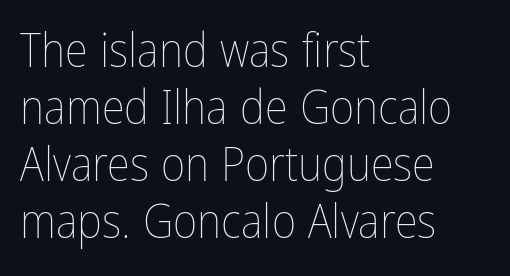
The image shows 47 px thin, condensed type, upright; set left-aligned, line spacing 1.21x, normal letter spacing, not underlined; low stroke contrast and a medium x-height.
